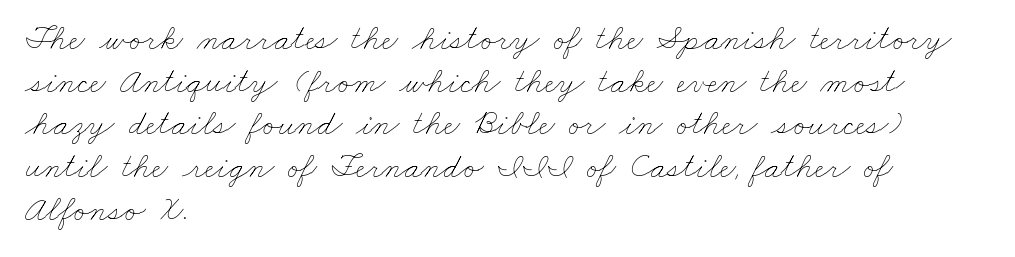
Q: Is the text bold? A: No.
Q: Is the text underlined? A: No.
Q: How is the paragraph aligned? A: Left-aligned.
Q: Is the spacing between letters normal or unusually wide? A: Normal.
Q: Width (condensed, normal, or wide)? A: Wide.
Q: Stroke contrast? A: Low.
Q: x-height? A: Small.
Q: Monospaced? A: No.
